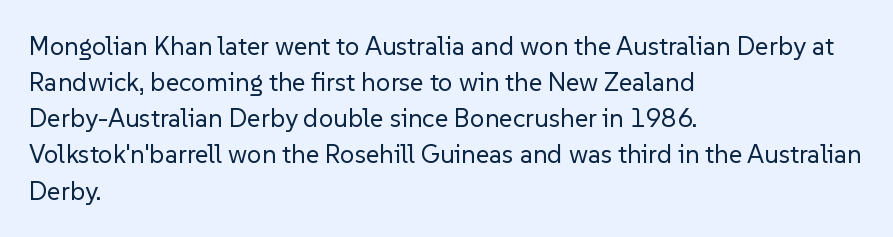
Q: Is the text bold? A: No.
Q: Is the text italic (slanted)? A: No, it is upright.
Q: Is the text underlined? A: No.
Q: How is the paragraph aligned? A: Left-aligned.
Q: Is the spacing between letters normal or unusually wide? A: Normal.
Q: Is the spacing between lines tight, normal or loose? A: Normal.
